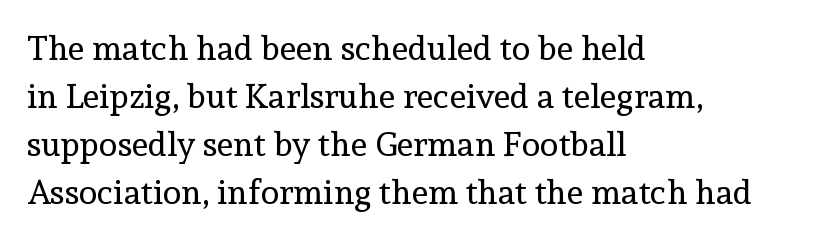
Note the varied advance widths — an 'i' is clearly narrower than an 'm'. Here the glyphs are tracked normally, forming tight word shapes. No extra ink here — the face is not bold. The specimen omits any rule beneath the text block's lines.
